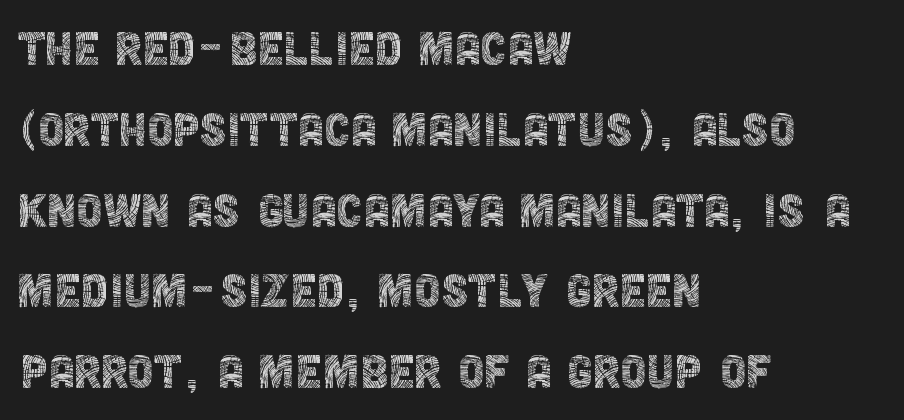
The letters stand upright; this is a roman face. Compared with typical paragraphs, the rows here are spaced about the same. Is this a heavy cut? Hardly; it is regular or lighter. What stands out about the letter spacing? Nothing — it is the standard amount. A bare baseline throughout the passage. Spacing verdict: proportional, widths tailored to each character.
